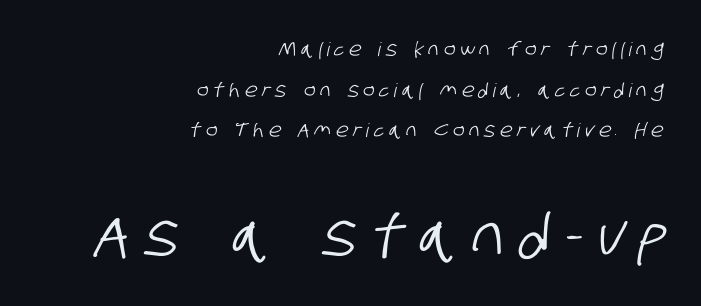
The image shows 58 px condensed sans-serif type; set right-aligned, loose line spacing (2.14x), unusually wide letter spacing (+0.25 em), not underlined; the second (bottom) block is 3.05x larger; low stroke contrast and a large x-height.
